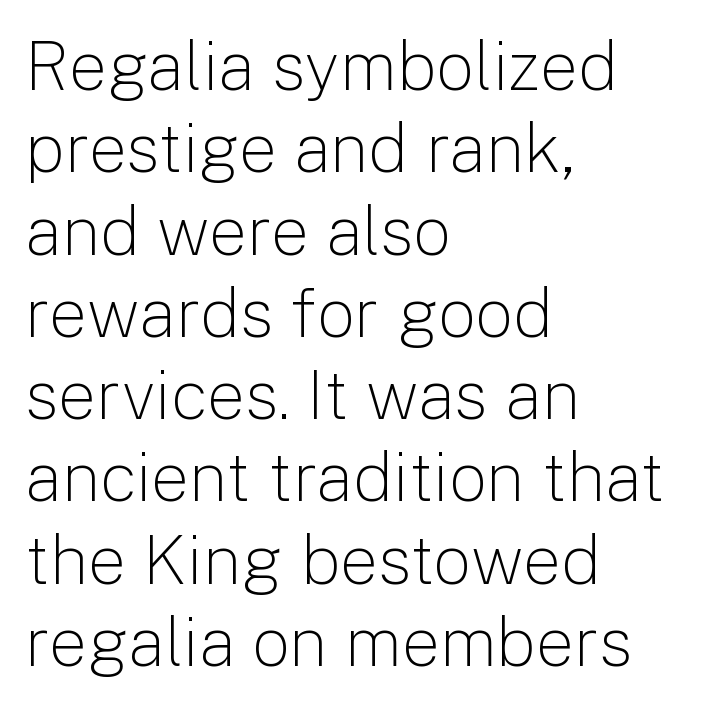
The image shows 68 px light sans-serif type, upright; set left-aligned, line spacing 1.21x, normal letter spacing, not underlined; low stroke contrast and a medium x-height.
